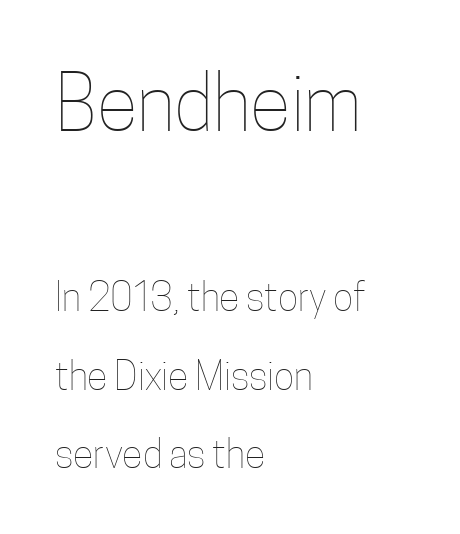
Q: Is the text bold? A: No.
Q: Is the text italic (slanted)? A: No, it is upright.
Q: Is the text underlined? A: No.
Q: How is the paragraph aligned? A: Left-aligned.
Q: Is the spacing between letters normal or unusually wide? A: Normal.
Q: Is the spacing between lines tight, normal or loose? A: Loose.
Q: Which block of text is set in a larger size, the first (top) or the second (bottom)? A: The first (top) one.
Q: Width (condensed, normal, or wide)? A: Condensed.
Q: Stroke contrast? A: Low.
Q: x-height? A: Medium.
Q: Monospaced? A: No.
